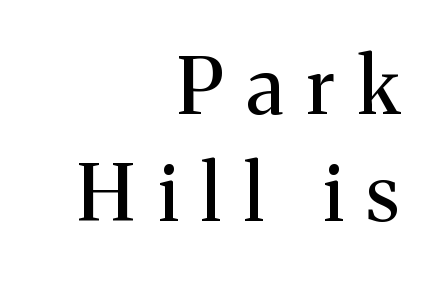
The image shows 77 px serif type, upright; set right-aligned, normal line spacing (1.39x), unusually wide letter spacing (+0.3 em), not underlined; medium stroke contrast and a medium x-height.
